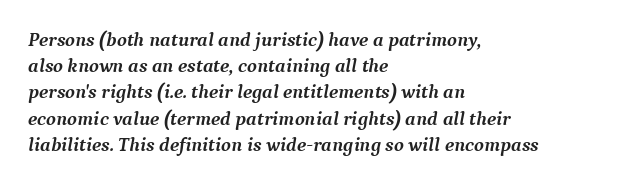
{"italic": "yes", "lean": "right", "slant_degrees": 9, "bold": "yes", "underline": "no", "align": "left", "line_spacing": "normal", "line_spacing_ratio": 1.31, "letter_spacing": "normal", "letter_spacing_em": 0.0, "glyph_px": 20}
